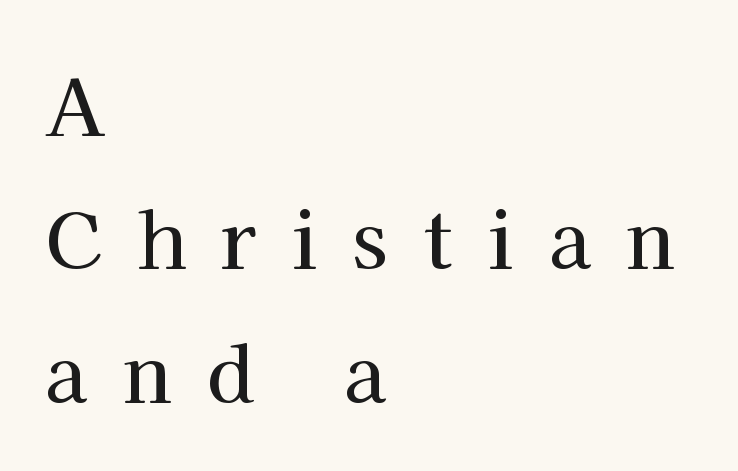
Q: Is the text italic (slanted)? A: No, it is upright.
Q: Is the typeface a serif or a sans-serif typeface? A: Serif.
Q: Is the text underlined? A: No.
Q: How is the paragraph aligned? A: Left-aligned.
Q: Is the spacing between letters normal or unusually wide? A: Unusually wide.
Q: Width (condensed, normal, or wide)? A: Normal.
Q: Stroke contrast? A: High.
Q: x-height? A: Medium.
Q: Monospaced? A: No.
